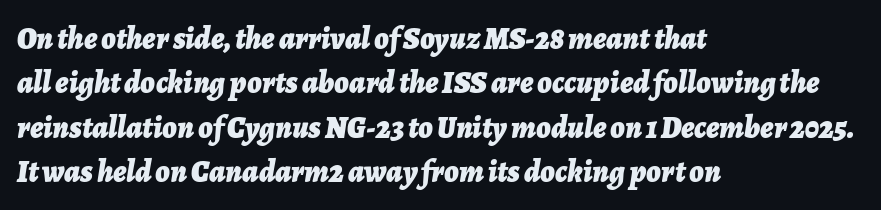
Any mark beneath the type? The region is blank. Typeset ragged right — the left edge is the straight one. Notice how descenders clear the ascenders below comfortably — that's standard leading. The horizontal fit of the characters is conventional and even. If you drew a line through each stem, it would be angled. Here the designer chose a conventional face with non-uniform glyph widths.
